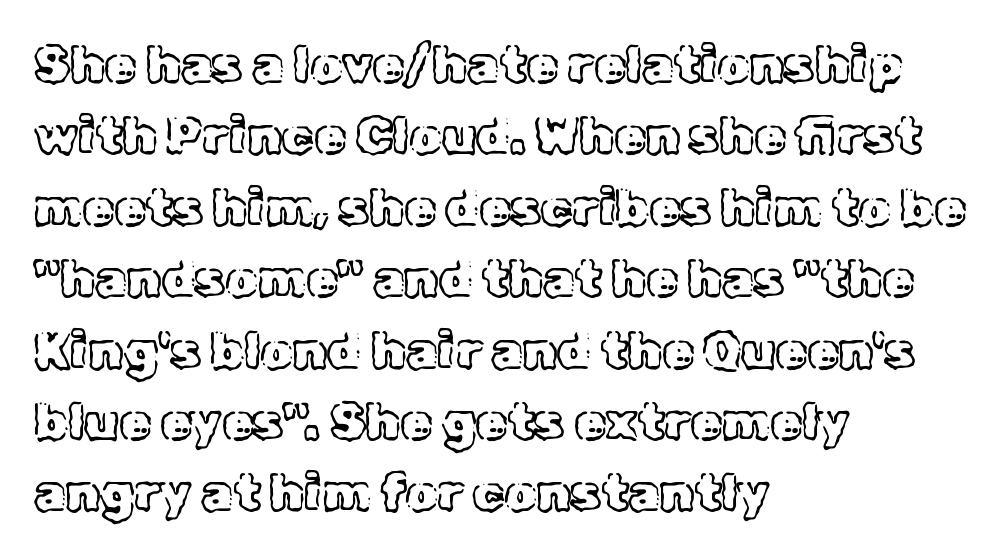
The strip under each line holds only bare page. If you drew a line through each stem, it would be perfectly vertical. The rendering uses a moderate line-height, typical for paragraphs. These lines stack with their left ends in a neat column.
